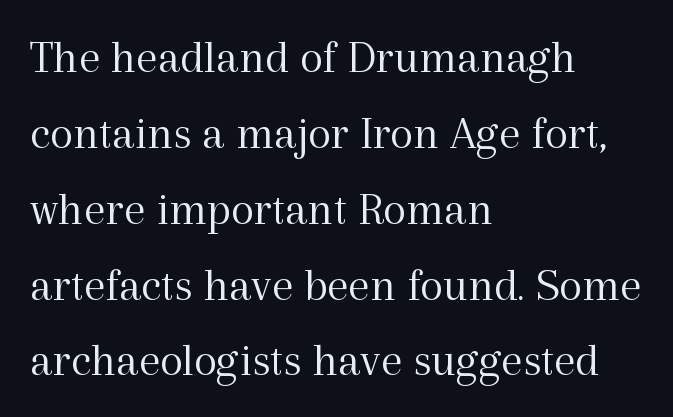
The image shows 48 px light serif type, upright; set left-aligned, normal line spacing (1.58x), normal letter spacing, not underlined; a medium x-height.
